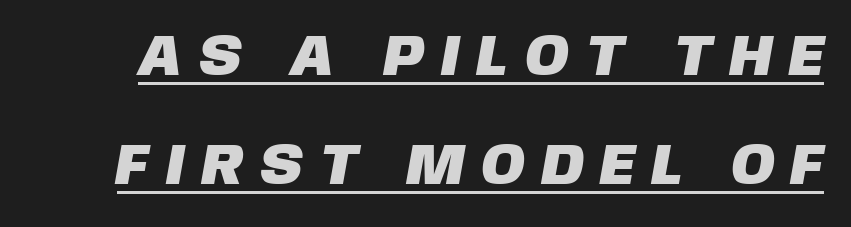
{"serif": "no", "width": "normal", "stroke_contrast": "low", "x_height": "large", "monospaced": "no", "underline": "yes", "line_spacing_ratio": 1.88, "letter_spacing": "wide", "letter_spacing_em": 0.33, "glyph_px": 58}
